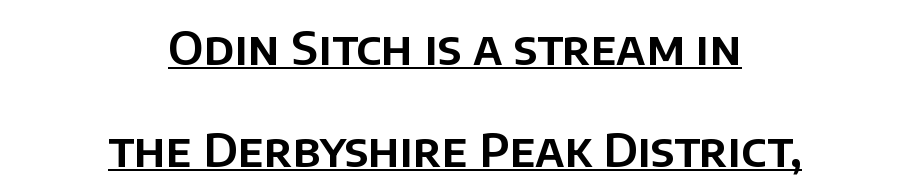
The image shows 47 px sans-serif type, upright; set centered, loose line spacing (2.16x), normal letter spacing, underlined; low stroke contrast and a large x-height.
